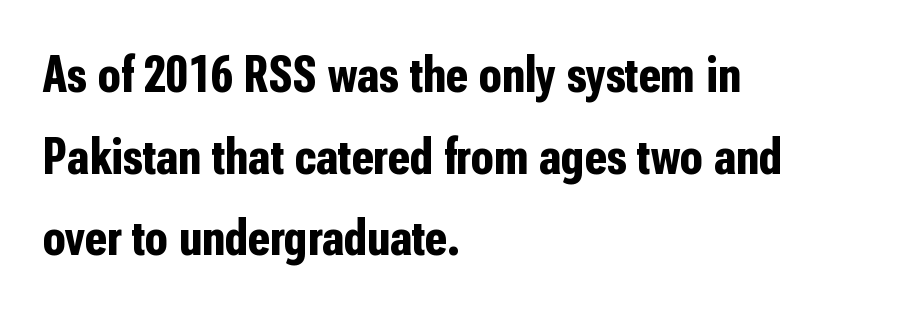
Q: Is the text bold? A: Yes.
Q: Is the text italic (slanted)? A: No, it is upright.
Q: Is the typeface a serif or a sans-serif typeface? A: Sans-serif.
Q: Is the text underlined? A: No.
Q: How is the paragraph aligned? A: Left-aligned.
Q: Is the spacing between letters normal or unusually wide? A: Normal.
Q: Is the spacing between lines tight, normal or loose? A: Normal.
Q: Width (condensed, normal, or wide)? A: Condensed.
Q: Stroke contrast? A: Low.
Q: x-height? A: Medium.
Q: Monospaced? A: No.
